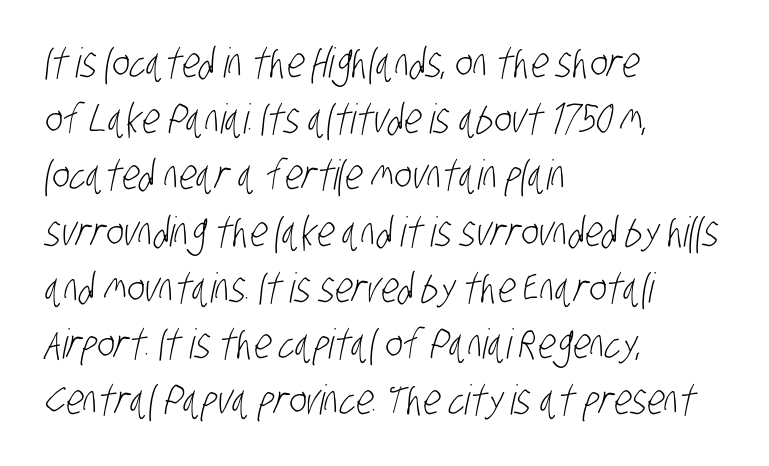
The image shows 41 px light, condensed sans-serif type; set left-aligned, normal line spacing (1.37x), normal letter spacing, not underlined; low stroke contrast and a large x-height.
